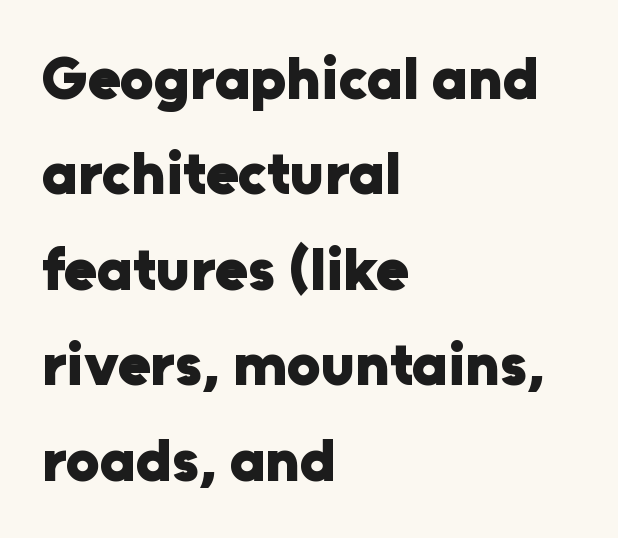
{"serif": "no", "italic": "no", "bold": "yes", "weight": "heavy", "width": "normal", "stroke_contrast": "low", "x_height": "medium", "monospaced": "no", "underline": "no", "align": "left", "line_spacing": "normal", "line_spacing_ratio": 1.59, "letter_spacing": "normal", "letter_spacing_em": 0.0, "glyph_px": 60}
